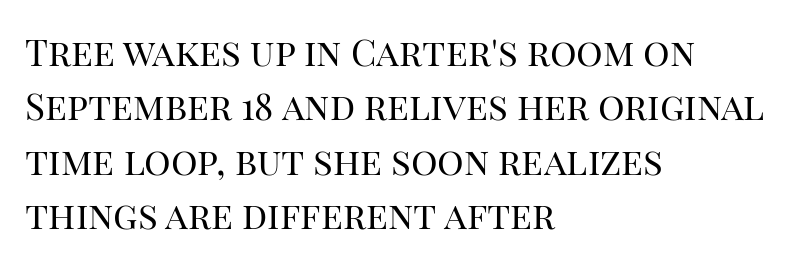
{"serif": "yes", "italic": "no", "bold": "no", "weight": "regular", "width": "normal", "stroke_contrast": "high", "x_height": "large", "monospaced": "no", "underline": "no", "align": "left", "line_spacing": "normal", "line_spacing_ratio": 1.47, "letter_spacing": "normal", "letter_spacing_em": 0.0, "glyph_px": 37}
